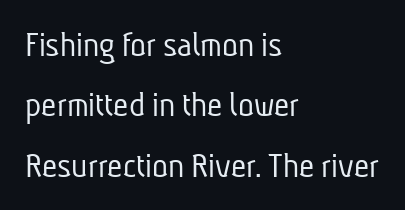
The letterforms sit shoulder to shoulder at normal distance. Casual observation: everything's shoved over to the left. The text was rendered using a sans face with plain stroke endings. Caption: face not bold, strokes unweighted. A bare baseline throughout the passage.
